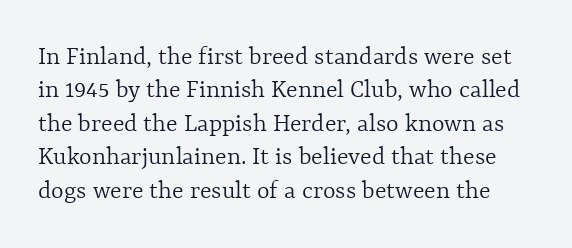
The image shows 27 px text type, upright; set line spacing 1.24x, normal letter spacing, not underlined.
